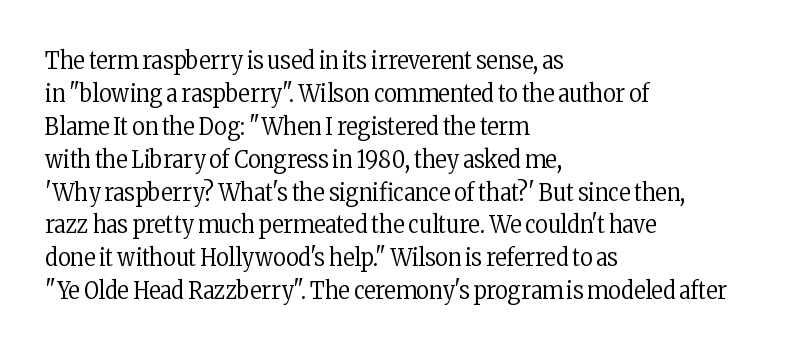
{"italic": "no", "bold": "no", "underline": "no", "align": "left", "line_spacing": "normal", "line_spacing_ratio": 1.37, "letter_spacing": "normal", "letter_spacing_em": 0.0, "glyph_px": 24}
